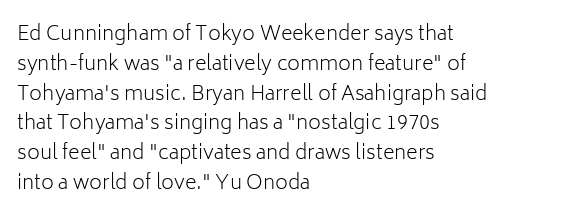
{"italic": "no", "bold": "no", "underline": "no", "align": "left", "line_spacing": "normal", "line_spacing_ratio": 1.49, "letter_spacing": "normal", "letter_spacing_em": 0.0, "glyph_px": 20}
